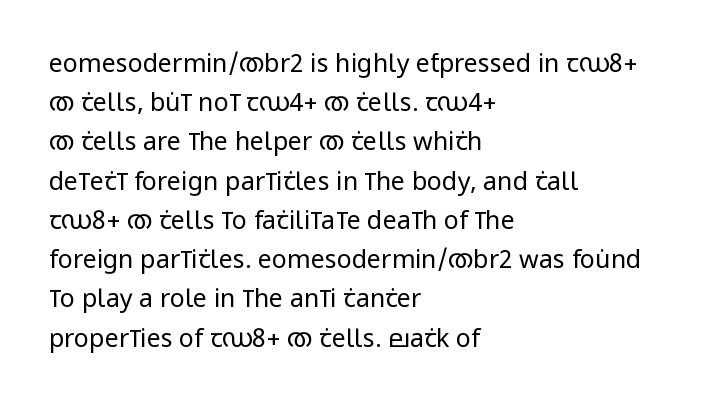
{"italic": "no", "bold": "no", "underline": "no", "align": "left", "line_spacing": "normal", "line_spacing_ratio": 1.57, "letter_spacing": "normal", "letter_spacing_em": 0.0, "glyph_px": 25}
